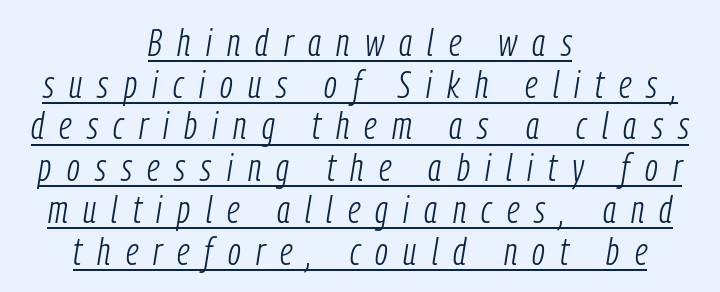
Q: Is the text bold? A: No.
Q: Is the text italic (slanted)? A: Yes, it leans right by about 9 degrees.
Q: Is the text underlined? A: Yes.
Q: How is the paragraph aligned? A: Centered.
Q: Is the spacing between letters normal or unusually wide? A: Unusually wide.
Q: Is the spacing between lines tight, normal or loose? A: Tight.
Q: Width (condensed, normal, or wide)? A: Condensed.
Q: Stroke contrast? A: Low.
Q: x-height? A: Medium.
Q: Monospaced? A: No.
